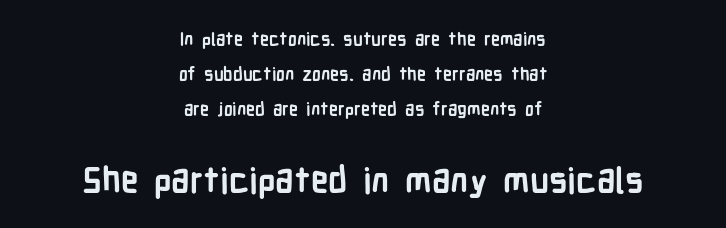
The image shows 35 px semibold, condensed sans-serif type, upright; set centered, loose line spacing (1.94x), normal letter spacing, not underlined; the second (bottom) block is 1.94x larger; low stroke contrast and a medium x-height.
